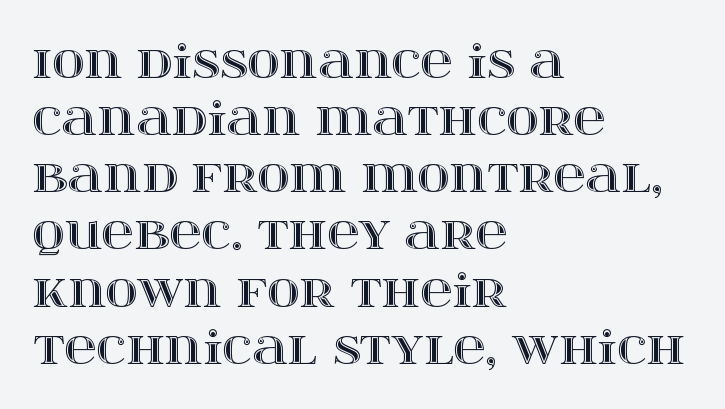
Here the glyphs are tracked normally, forming tight word shapes. You could not count columns in this text — the font is proportionally spaced. This sample is left-justified, so line endings fall wherever the words run out. You can tell it's not italic because the verticals are truly vertical. Plain, unruled lines of type. Compared with typical paragraphs, the rows here are spaced about the same.
